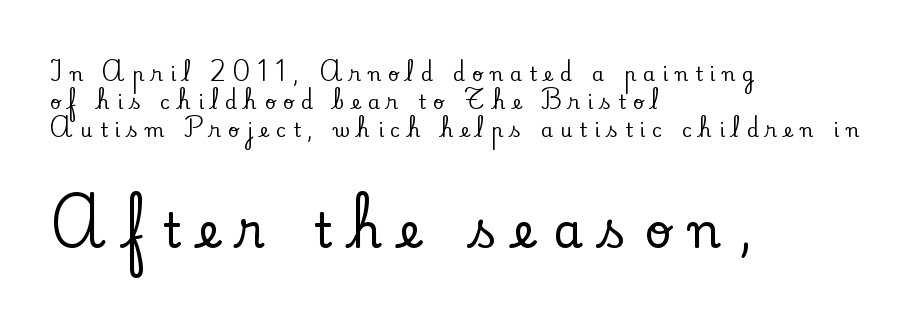
{"serif": "yes", "italic": "no", "width": "normal", "stroke_contrast": "low", "x_height": "small", "monospaced": "no", "underline": "no", "align": "left", "line_spacing": "normal", "line_spacing_ratio": 1.48, "letter_spacing": "wide", "letter_spacing_em": 0.38, "larger_block": "second", "size_ratio": 2.47, "glyph_px": 47}
